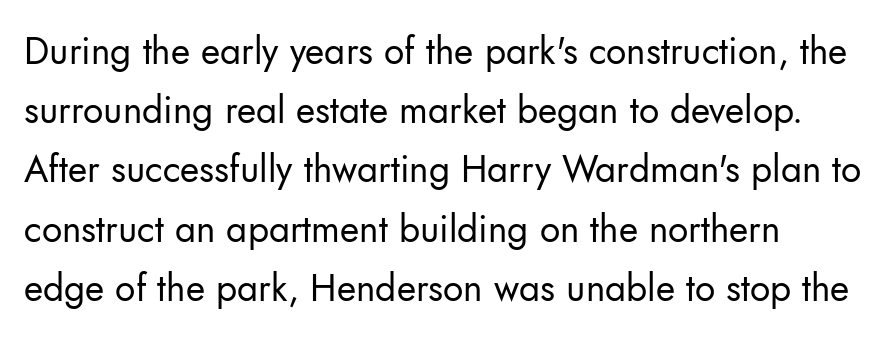
The image shows 37 px regular-weight sans-serif type, upright; set left-aligned, normal line spacing (1.6x), normal letter spacing, not underlined; low stroke contrast and a small x-height.
